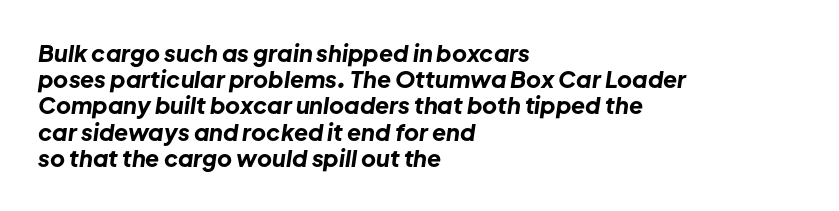
Q: Is the text bold? A: Yes.
Q: Is the text italic (slanted)? A: Yes, it leans right by about 8 degrees.
Q: Is the text underlined? A: No.
Q: How is the paragraph aligned? A: Left-aligned.
Q: Is the spacing between letters normal or unusually wide? A: Normal.
Q: Is the spacing between lines tight, normal or loose? A: Tight.
